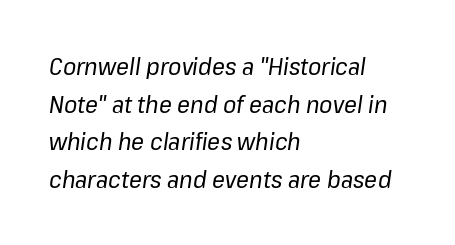
The image shows 24 px text type, italic (leaning right); set left-aligned, normal line spacing (1.57x), normal letter spacing, not underlined.
